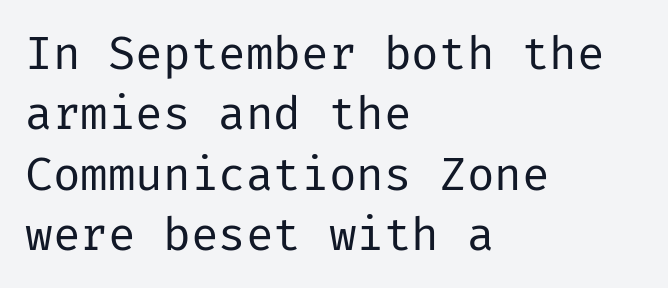
{"serif": "no", "italic": "no", "bold": "no", "weight": "regular", "width": "normal", "stroke_contrast": "low", "x_height": "medium", "underline": "no", "align": "left", "line_spacing": "normal", "line_spacing_ratio": 1.31, "letter_spacing": "normal", "letter_spacing_em": 0.0, "glyph_px": 46}
